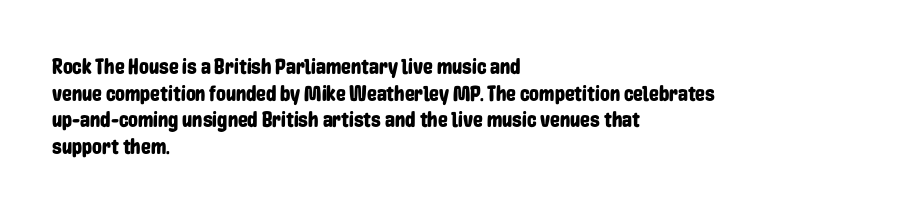
A student would call this left alignment; a typographer would say flush left, rag right. Nobody touched the tracking dial on this one. Tall strokes in this sample are plumb rather than angled. Descenders are the only things crossing below the line.
